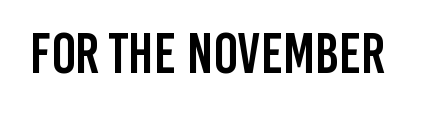
Q: Is the text italic (slanted)? A: No, it is upright.
Q: Is the typeface a serif or a sans-serif typeface? A: Sans-serif.
Q: Is the text underlined? A: No.
Q: Is the spacing between letters normal or unusually wide? A: Normal.
Q: Width (condensed, normal, or wide)? A: Condensed.
Q: Stroke contrast? A: Low.
Q: x-height? A: Large.
Q: Monospaced? A: No.
